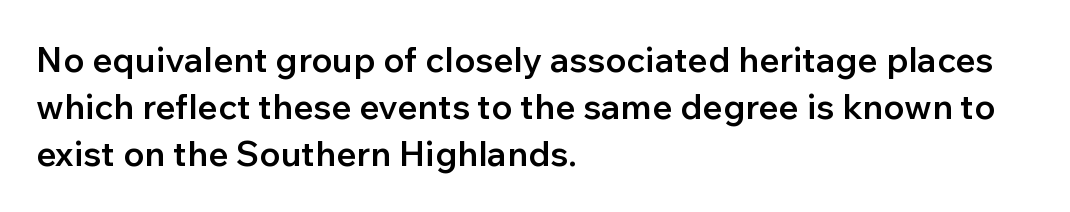
{"serif": "no", "italic": "no", "bold": "semi", "weight": "semibold", "width": "normal", "stroke_contrast": "low", "x_height": "medium", "monospaced": "no", "underline": "no", "align": "left", "line_spacing": "normal", "line_spacing_ratio": 1.35, "letter_spacing": "normal", "letter_spacing_em": 0.0, "glyph_px": 35}
